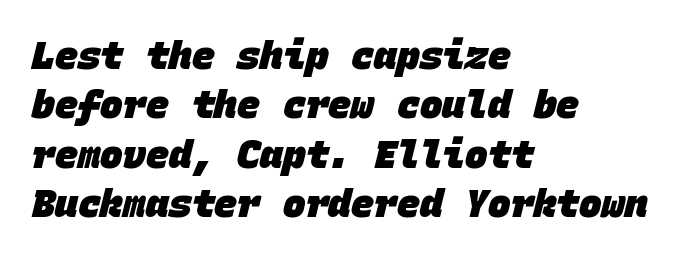
Q: Is the text bold? A: Yes.
Q: Is the typeface a serif or a sans-serif typeface? A: Sans-serif.
Q: Is the text underlined? A: No.
Q: How is the paragraph aligned? A: Left-aligned.
Q: Is the spacing between letters normal or unusually wide? A: Normal.
Q: Is the spacing between lines tight, normal or loose? A: Normal.
Q: Width (condensed, normal, or wide)? A: Normal.
Q: Stroke contrast? A: Low.
Q: x-height? A: Large.
Q: Monospaced? A: Yes.
